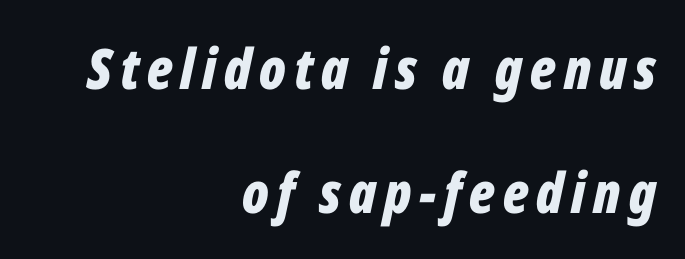
{"italic": "yes", "lean": "right", "slant_degrees": 12, "bold": "yes", "weight": "bold", "width": "condensed", "stroke_contrast": "low", "x_height": "medium", "monospaced": "no", "underline": "no", "align": "right", "line_spacing": "loose", "line_spacing_ratio": 2.21, "glyph_px": 56}
